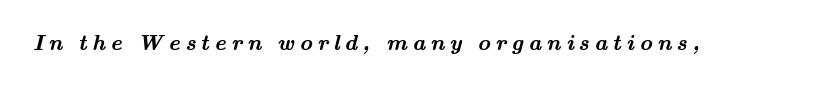
{"bold": "yes", "underline": "no", "letter_spacing": "wide", "letter_spacing_em": 0.23, "glyph_px": 22}
